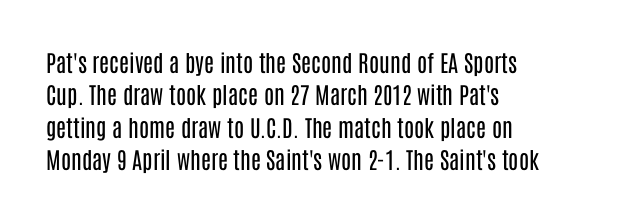
The image shows 23 px text type, upright; set left-aligned, normal line spacing (1.41x), normal letter spacing, not underlined.
